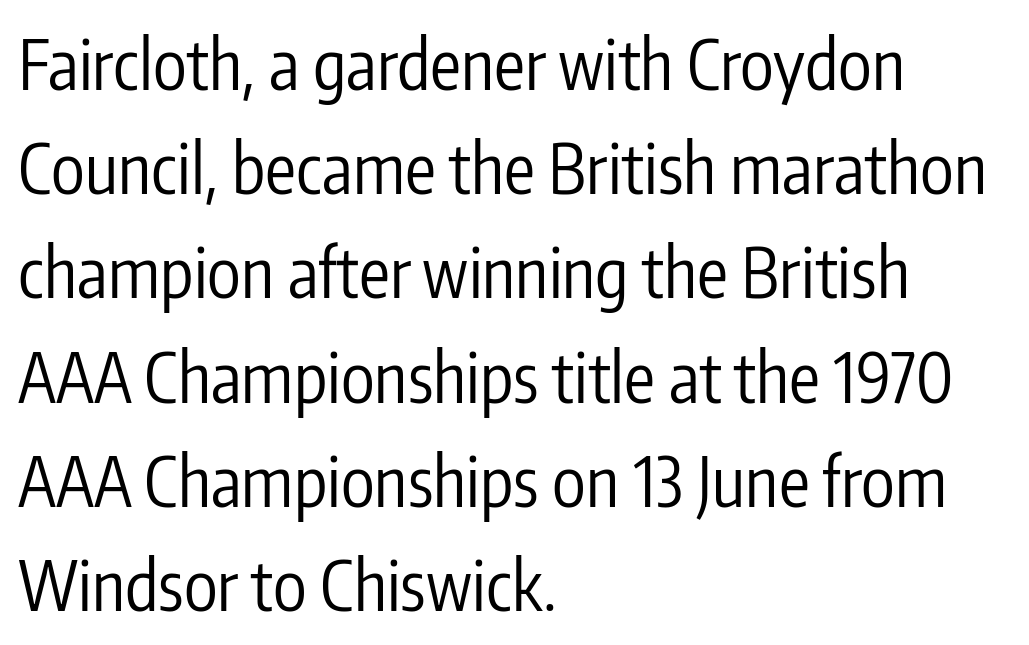
The rag falls on the right side of this text block. The rendering uses natural spacing where letterforms have individual widths. Default kerning and tracking; the words read as compact shapes. The passage shown stacks its lines at a standard gap. I'd call this a sans setting — the letters go barefoot.
